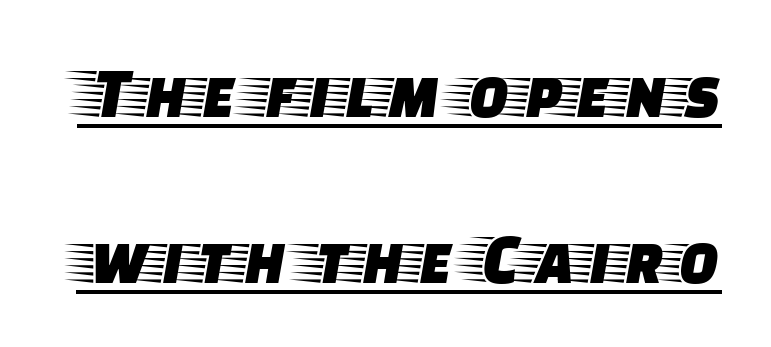
{"serif": "yes", "width": "wide", "stroke_contrast": "low", "x_height": "large", "monospaced": "no", "underline": "yes", "line_spacing": "loose", "line_spacing_ratio": 2.25, "letter_spacing": "normal", "letter_spacing_em": 0.0, "glyph_px": 74}
